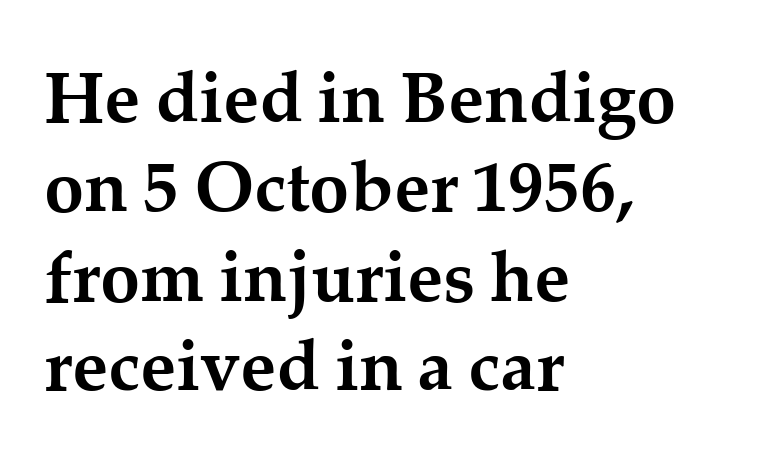
Teacher's note: observe the even left margin — that is flush-left alignment. The space beneath each line is pristine and unruled. Students, this is bold: see how much ink each stroke carries. This is the regular roman posture of the typeface. The rendering uses natural spacing where letterforms have individual widths.
